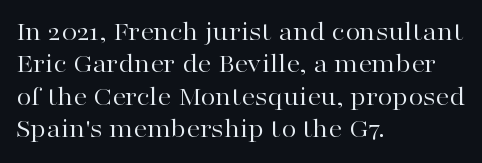
The image shows 27 px text type, upright; set left-aligned, line spacing 1.2x, normal letter spacing, not underlined.
